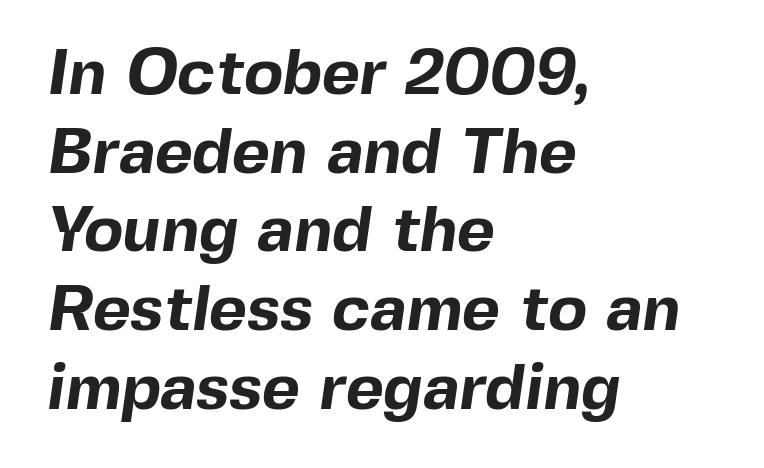
{"serif": "no", "bold": "yes", "weight": "bold", "width": "normal", "x_height": "medium", "monospaced": "no", "underline": "no", "align": "left", "line_spacing_ratio": 1.21, "letter_spacing": "normal", "letter_spacing_em": 0.0, "glyph_px": 65}
